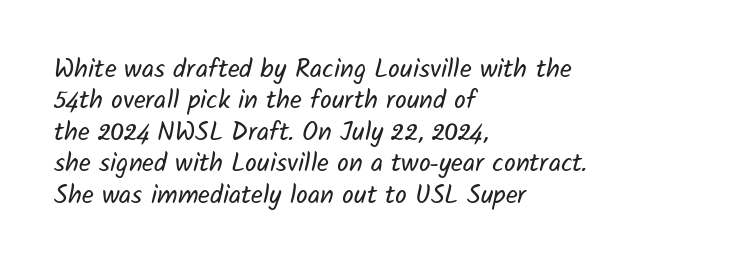
Q: Is the text bold? A: No.
Q: Is the text underlined? A: No.
Q: How is the paragraph aligned? A: Left-aligned.
Q: Is the spacing between letters normal or unusually wide? A: Normal.
